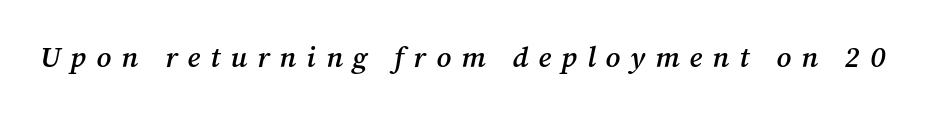
{"serif": "yes", "italic": "yes", "lean": "right", "slant_degrees": 12, "bold": "semi", "weight": "semibold", "width": "normal", "stroke_contrast": "medium", "x_height": "medium", "monospaced": "no", "underline": "no", "letter_spacing": "wide", "letter_spacing_em": 0.35, "glyph_px": 29}
